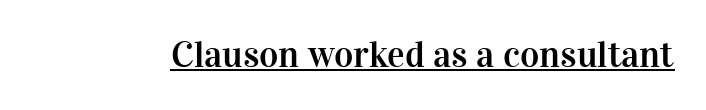
To sum up the face: it has serifs. Compared with undecorated copy, this sample adds a rule below the words. Looks like regular typesetting: each glyph gets only the width it needs. The typography opts for an upright posture over an oblique one. Is the letter spacing exaggerated? No — it looks like the ordinary default.
